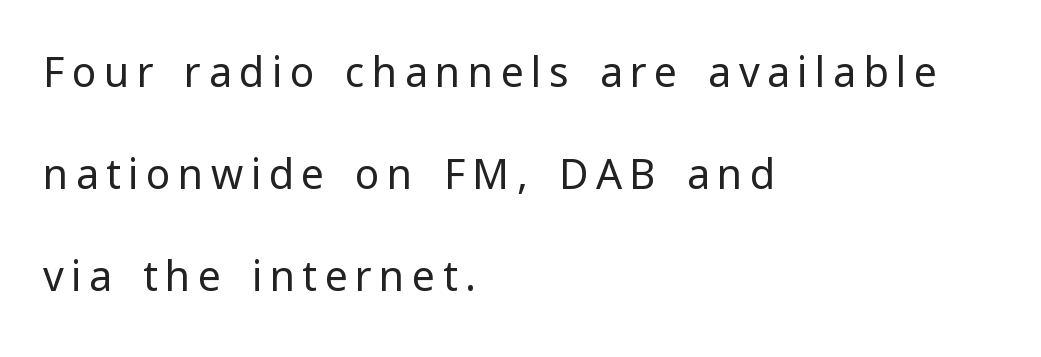
Q: Is the text bold? A: No.
Q: Is the text italic (slanted)? A: No, it is upright.
Q: Is the typeface a serif or a sans-serif typeface? A: Sans-serif.
Q: Is the text underlined? A: No.
Q: How is the paragraph aligned? A: Left-aligned.
Q: Is the spacing between lines tight, normal or loose? A: Loose.
Q: Width (condensed, normal, or wide)? A: Normal.
Q: Stroke contrast? A: Low.
Q: x-height? A: Medium.
Q: Monospaced? A: No.
